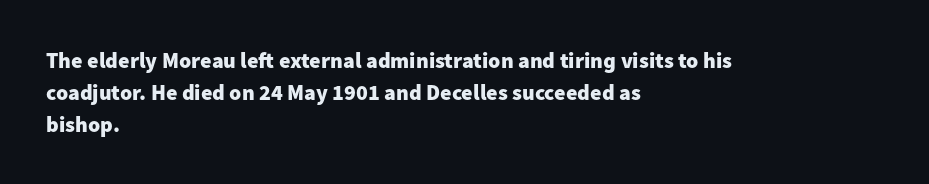
Q: Is the text bold? A: Yes.
Q: Is the text italic (slanted)? A: No, it is upright.
Q: Is the text underlined? A: No.
Q: How is the paragraph aligned? A: Left-aligned.
Q: Is the spacing between letters normal or unusually wide? A: Normal.
Q: Is the spacing between lines tight, normal or loose? A: Normal.
